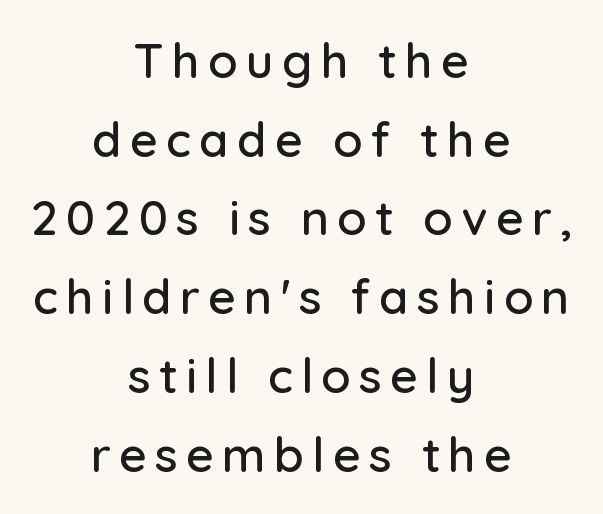
The image shows 48 px sans-serif type, upright; set centered, normal line spacing (1.64x), not underlined; low stroke contrast and a medium x-height.
